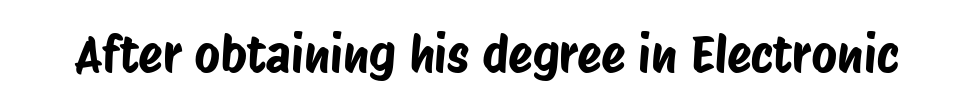
Q: Is the typeface a serif or a sans-serif typeface? A: Sans-serif.
Q: Is the text underlined? A: No.
Q: Is the spacing between letters normal or unusually wide? A: Normal.
Q: Width (condensed, normal, or wide)? A: Condensed.
Q: Stroke contrast? A: Low.
Q: x-height? A: Large.
Q: Monospaced? A: No.
